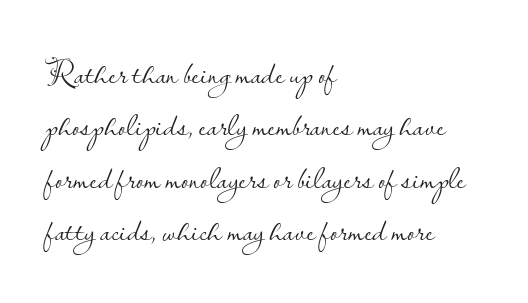
Between one letter and the next there's only the usual sliver of space. The vertical gap from one line to the next is medium. Each letter keeps its own natural width here, so spacing adapts to shape. Any mark beneath the type? The region is blank.
